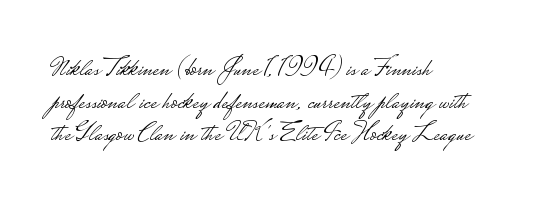
What stands out about the letter spacing? Nothing — it is the standard amount. This is not heavy type; no bold has been used. Just letters on the line, the space beneath them empty. This rendering uses left alignment, leaving the right contour irregular.
